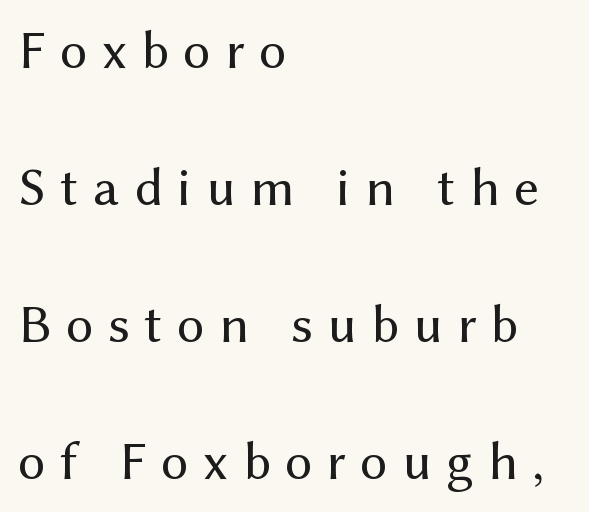
The image shows 55 px regular-weight sans-serif type, upright; set left-aligned, loose line spacing (2.49x), unusually wide letter spacing (+0.26 em), not underlined; medium stroke contrast and a medium x-height.
